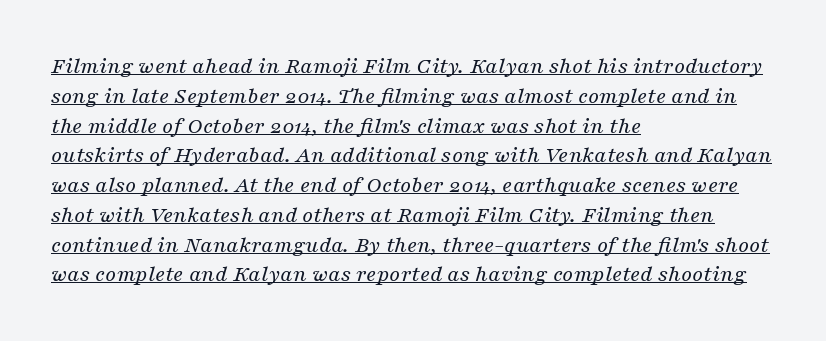
Standard letterfit; no display-style spreading of the glyphs. When letters slant like this, we call the style italic. Caption: face not bold, strokes unweighted. All the whitespace from short lines collects on the right.
